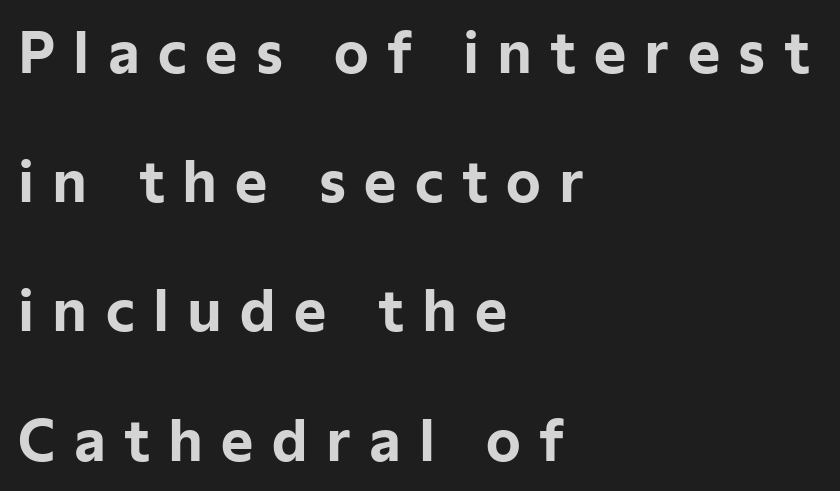
The image shows 55 px bold sans-serif type, upright; set left-aligned, loose line spacing (2.35x), unusually wide letter spacing (+0.33 em), not underlined; low stroke contrast and a medium x-height.
